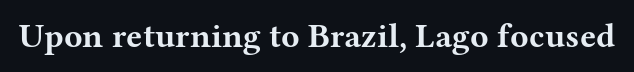
The letterforms sit shoulder to shoulder at normal distance. These words are printed bold, with thick strokes throughout. This is serif lettering, the kind often seen in printed books. The space beneath each line is pristine and unruled.
